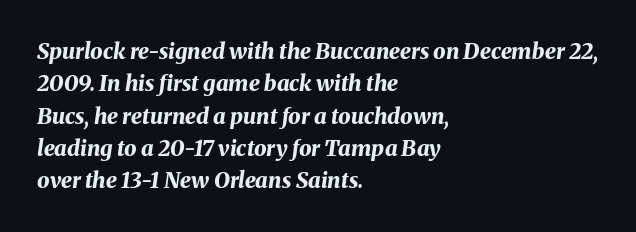
Q: Is the text bold? A: Yes.
Q: Is the text italic (slanted)? A: Yes, it leans right by about 8 degrees.
Q: Is the text underlined? A: No.
Q: How is the paragraph aligned? A: Left-aligned.
Q: Is the spacing between letters normal or unusually wide? A: Normal.
Q: Is the spacing between lines tight, normal or loose? A: Normal.
